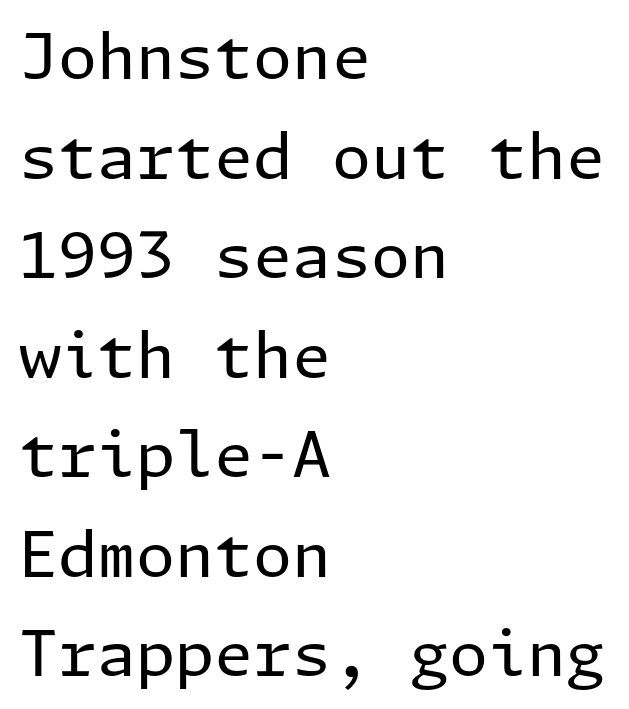
Q: Is the text bold? A: No.
Q: Is the text italic (slanted)? A: No, it is upright.
Q: Is the typeface a serif or a sans-serif typeface? A: Sans-serif.
Q: Is the text underlined? A: No.
Q: How is the paragraph aligned? A: Left-aligned.
Q: Is the spacing between letters normal or unusually wide? A: Normal.
Q: Is the spacing between lines tight, normal or loose? A: Normal.
Q: Width (condensed, normal, or wide)? A: Normal.
Q: Stroke contrast? A: Low.
Q: x-height? A: Medium.
